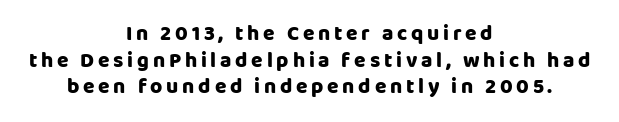
The image shows 21 px bold type, upright; set centered, normal line spacing (1.27x), not underlined.
